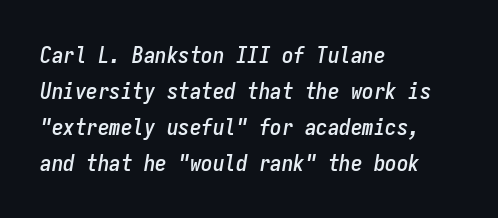
The image shows 23 px text type, italic (leaning right); set left-aligned, normal line spacing (1.56x), normal letter spacing, not underlined.
